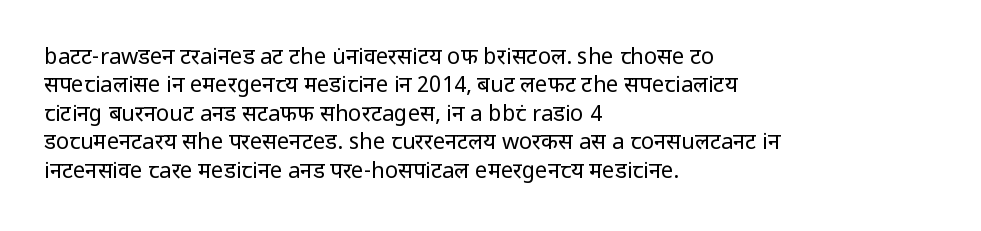
Rule under the text: the space is simply empty. Honestly, the letter spacing is just normal — you wouldn't notice it. The font's upright variant was chosen for this text. The strokes are not fattened; the text isn't bold. Layout note: lines flush left. The designer left line spacing at the default.
